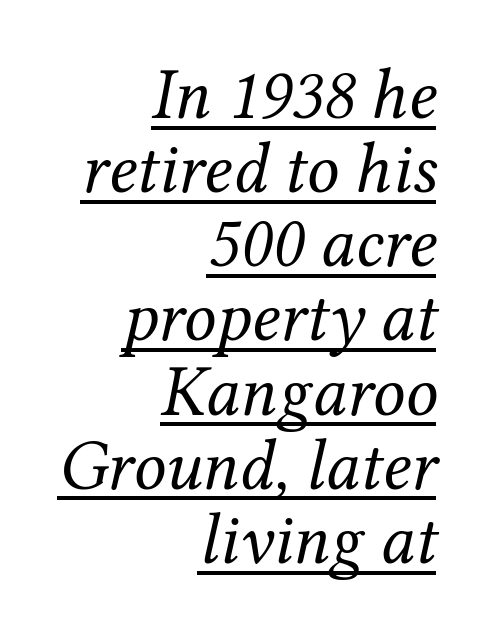
The image shows 72 px regular-weight serif type, italic (leaning right); set right-aligned, tight line spacing (1.03x), normal letter spacing, underlined; medium stroke contrast and a medium x-height.
